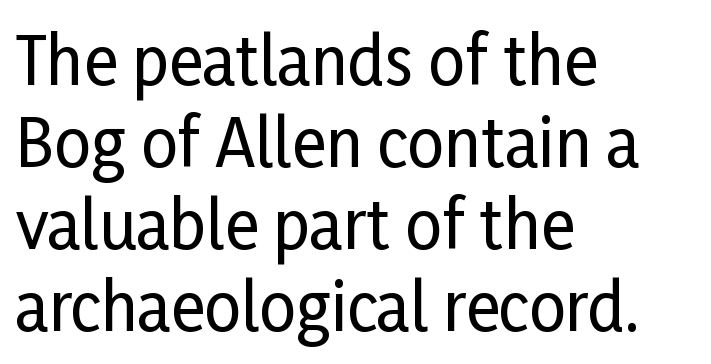
Q: Is the text italic (slanted)? A: No, it is upright.
Q: Is the typeface a serif or a sans-serif typeface? A: Sans-serif.
Q: Is the text underlined? A: No.
Q: How is the paragraph aligned? A: Left-aligned.
Q: Is the spacing between letters normal or unusually wide? A: Normal.
Q: Is the spacing between lines tight, normal or loose? A: Normal.
Q: Width (condensed, normal, or wide)? A: Condensed.
Q: Stroke contrast? A: Low.
Q: x-height? A: Medium.
Q: Monospaced? A: No.
